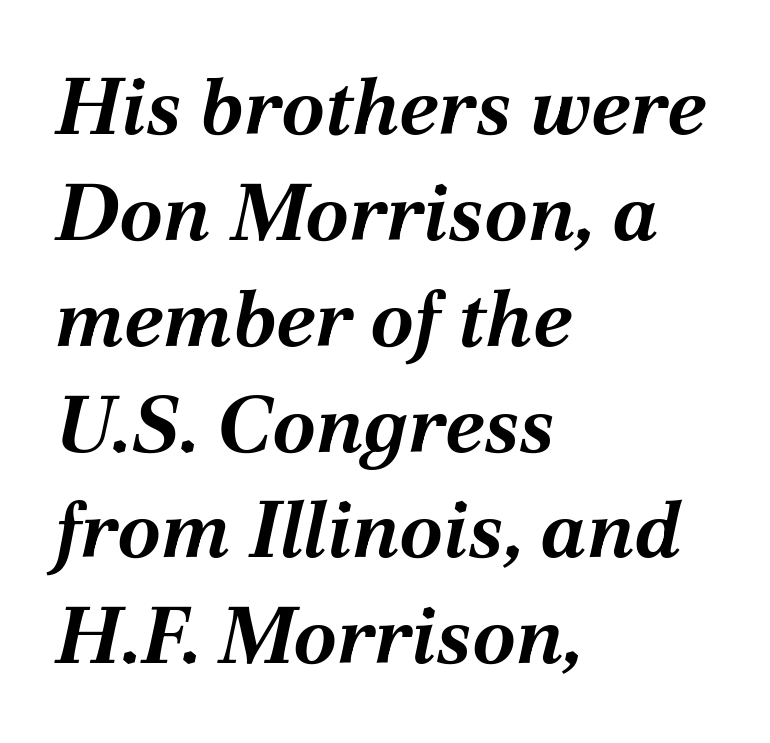
Note the varied advance widths — an 'i' is clearly narrower than an 'm'. The text carries the slant typical of an italic or oblique font. Letter spacing: default. Is the type bold? Yes — the strokes are clearly thick and heavy. The passage shown is not underscored anywhere.
